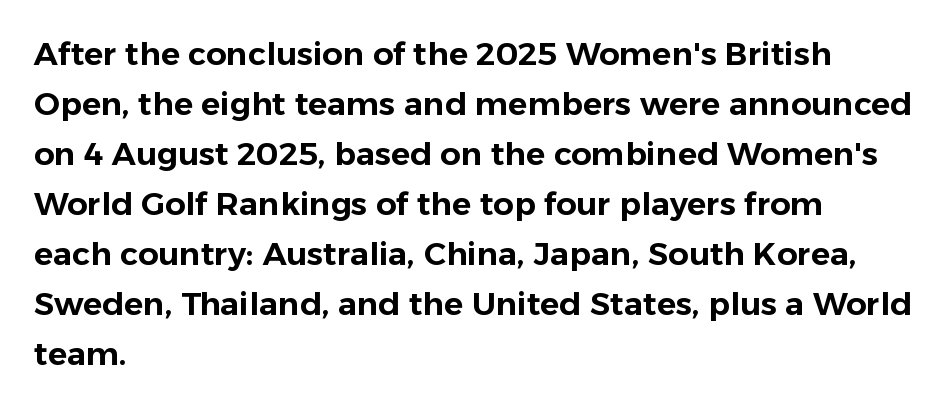
Q: Is the text italic (slanted)? A: No, it is upright.
Q: Is the typeface a serif or a sans-serif typeface? A: Sans-serif.
Q: Is the text underlined? A: No.
Q: How is the paragraph aligned? A: Left-aligned.
Q: Is the spacing between letters normal or unusually wide? A: Normal.
Q: Is the spacing between lines tight, normal or loose? A: Normal.
Q: Width (condensed, normal, or wide)? A: Normal.
Q: Stroke contrast? A: Low.
Q: x-height? A: Medium.
Q: Monospaced? A: No.
